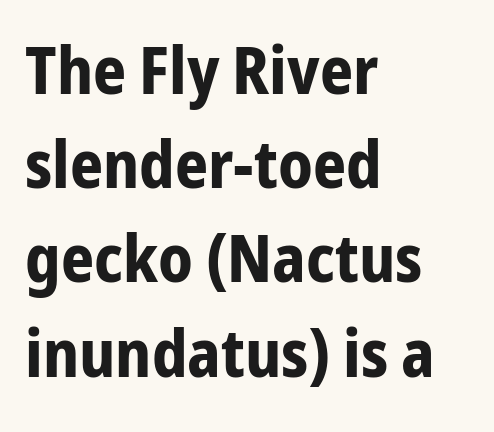
Short note: letters normally spaced. The typesetting leans heavy: a genuine bold. Leading: standard. Spacing verdict: proportional, widths tailored to each character. The type sits square on the baseline with zero lean. The passage shown is not underscored anywhere.
